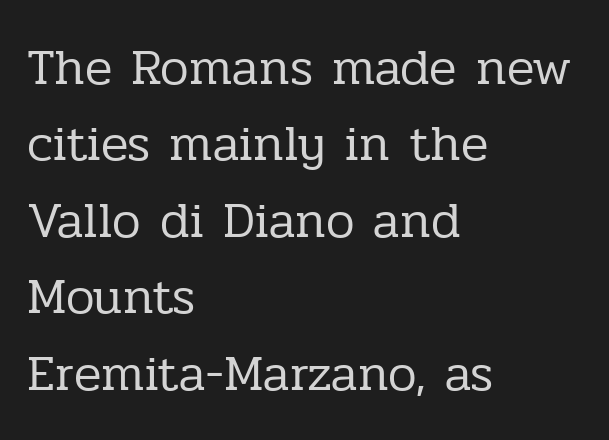
The image shows 51 px regular-weight serif type, upright; set left-aligned, normal line spacing (1.5x), normal letter spacing, not underlined; low stroke contrast and a medium x-height.
